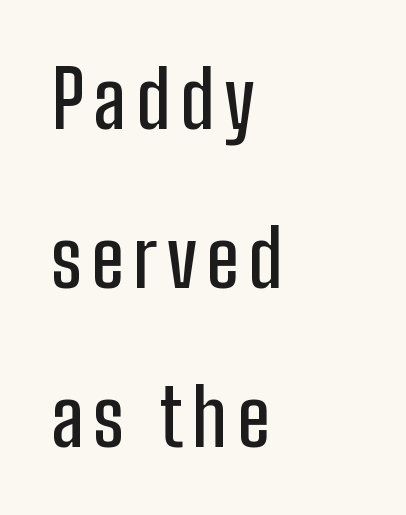
{"serif": "no", "italic": "no", "width": "condensed", "stroke_contrast": "low", "x_height": "medium", "monospaced": "no", "underline": "no", "align": "left", "line_spacing": "loose", "line_spacing_ratio": 2.01, "glyph_px": 79}
